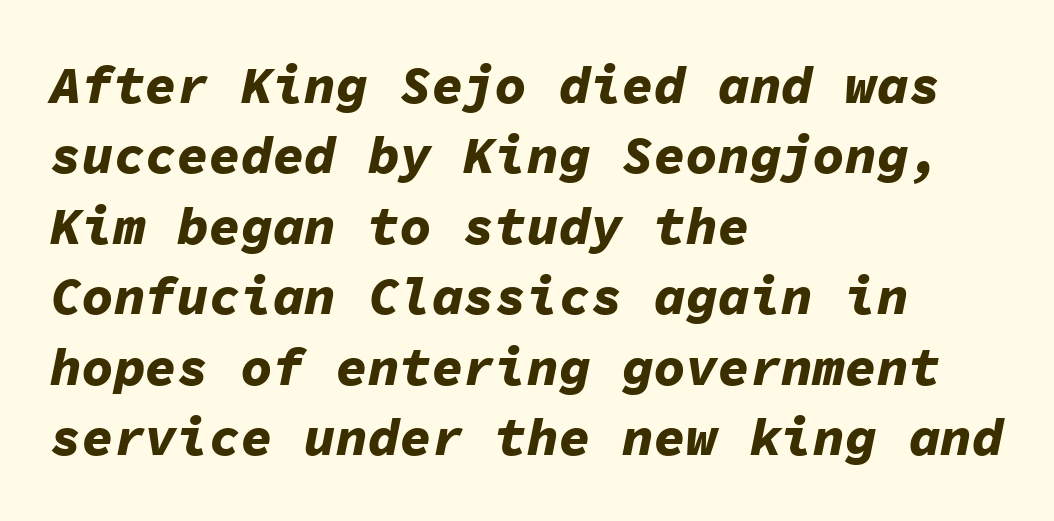
You could call the tracking neutral — neither tight nor loose. In CSS terms this would be text-align: left. Tall strokes in this sample are angled rather than plumb. Nobody drew a line under any word here. Evenly set lines give the paragraph a standard silhouette.
